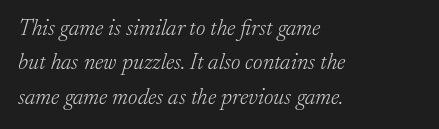
The image shows 23 px text type, italic (leaning right); set left-aligned, normal line spacing (1.49x), normal letter spacing, not underlined.
